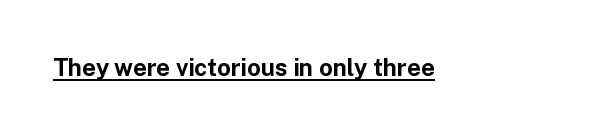
Q: Is the text bold? A: Yes.
Q: Is the text italic (slanted)? A: No, it is upright.
Q: Is the text underlined? A: Yes.
Q: Is the spacing between letters normal or unusually wide? A: Normal.
